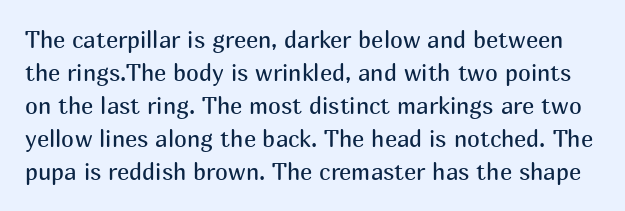
{"italic": "no", "bold": "no", "underline": "no", "line_spacing": "normal", "line_spacing_ratio": 1.43, "letter_spacing": "normal", "letter_spacing_em": 0.0, "glyph_px": 23}
